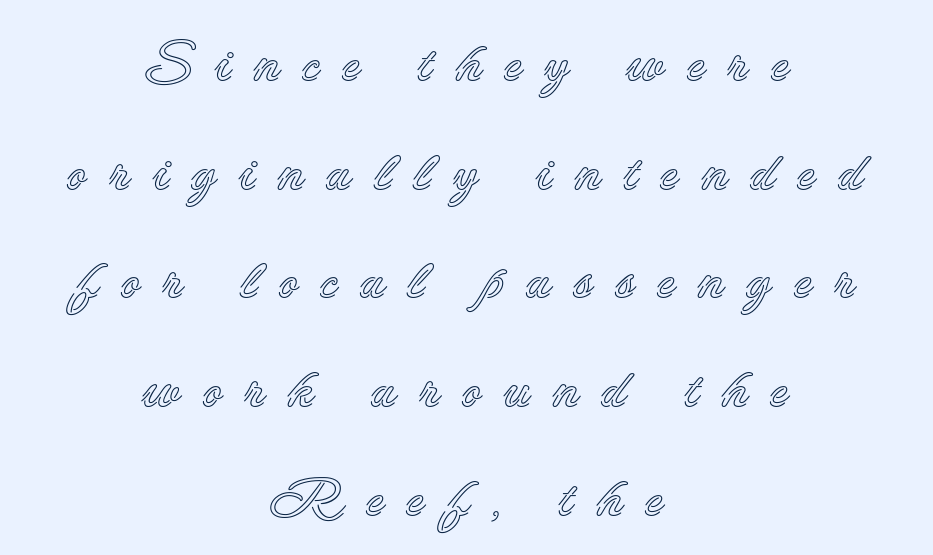
The image shows 56 px text type; set centered, loose line spacing (1.94x), unusually wide letter spacing (+0.39 em), not underlined; a small x-height.
